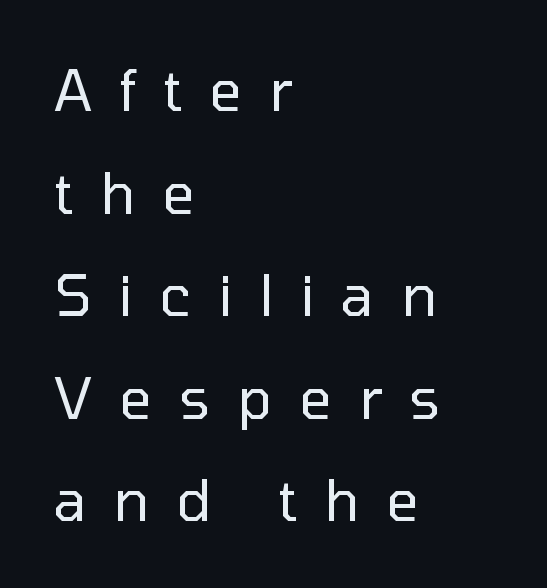
A sans-serif font was chosen for this passage. No letter is thick-stroked: the sample isn't bold. The glyphs are unaccompanied by any horizontal stroke below them. Think of a printed novel: that variable character pitch is what you see here. Designer's note — italics off, roman on. Every row of glyphs begins at an identical x-position on the left.
